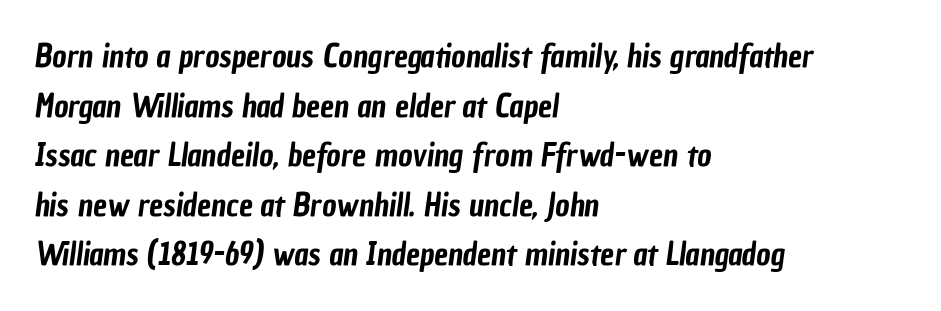
Q: Is the typeface a serif or a sans-serif typeface? A: Sans-serif.
Q: Is the text underlined? A: No.
Q: How is the paragraph aligned? A: Left-aligned.
Q: Is the spacing between letters normal or unusually wide? A: Normal.
Q: Is the spacing between lines tight, normal or loose? A: Normal.
Q: Width (condensed, normal, or wide)? A: Condensed.
Q: Stroke contrast? A: Low.
Q: x-height? A: Medium.
Q: Monospaced? A: No.
